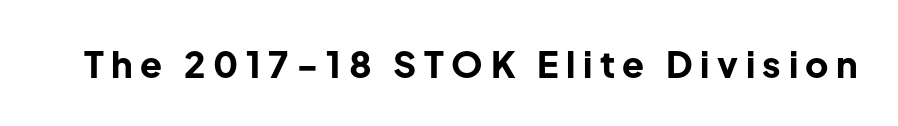
{"serif": "no", "italic": "no", "bold": "yes", "weight": "bold", "width": "normal", "stroke_contrast": "low", "x_height": "medium", "monospaced": "no", "underline": "no", "letter_spacing": "wide", "letter_spacing_em": 0.21, "glyph_px": 36}
